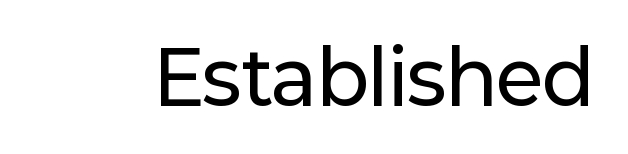
This is sans-serif lettering, the kind often seen on screens and signage. Nobody touched the tracking dial on this one. Clear beneath every line of the passage. Quick note: not italic, upright. This sample has the flowing, uneven cadence of proportional lettering.
